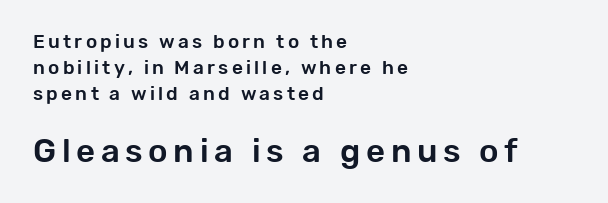
Q: Is the text italic (slanted)? A: No, it is upright.
Q: Is the typeface a serif or a sans-serif typeface? A: Sans-serif.
Q: Is the text underlined? A: No.
Q: How is the paragraph aligned? A: Left-aligned.
Q: Is the spacing between lines tight, normal or loose? A: Normal.
Q: Which block of text is set in a larger size, the first (top) or the second (bottom)? A: The second (bottom) one.
Q: Width (condensed, normal, or wide)? A: Normal.
Q: Stroke contrast? A: Low.
Q: x-height? A: Medium.
Q: Monospaced? A: No.
